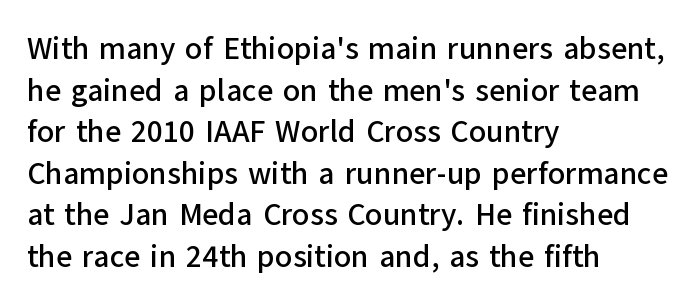
The image shows 31 px sans-serif type, upright; set left-aligned, normal line spacing (1.34x), normal letter spacing, not underlined; low stroke contrast and a medium x-height.
